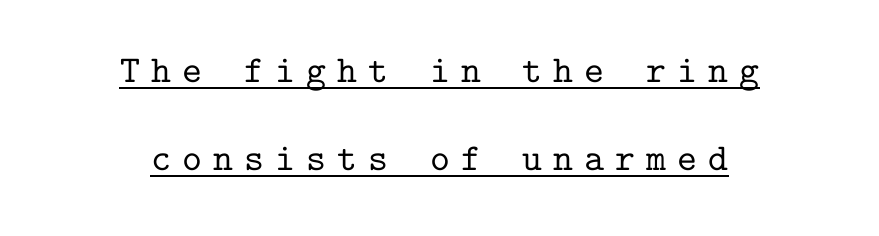
The image shows 38 px serif type, upright, monospaced; set centered, loose line spacing (2.32x), unusually wide letter spacing (+0.29 em), underlined; low stroke contrast and a medium x-height.
